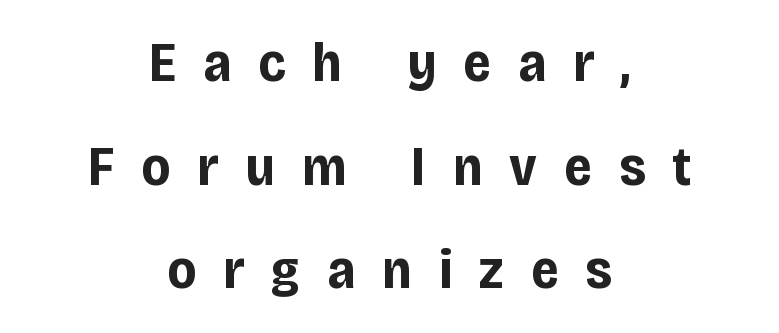
{"serif": "no", "italic": "no", "bold": "yes", "weight": "bold", "width": "condensed", "stroke_contrast": "low", "x_height": "large", "monospaced": "no", "underline": "no", "align": "center", "line_spacing_ratio": 1.85, "letter_spacing": "wide", "letter_spacing_em": 0.48, "glyph_px": 56}
